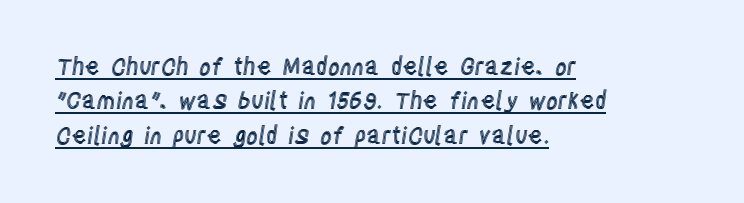
The image shows 23 px text type; set left-aligned, normal line spacing (1.5x), normal letter spacing, underlined.
